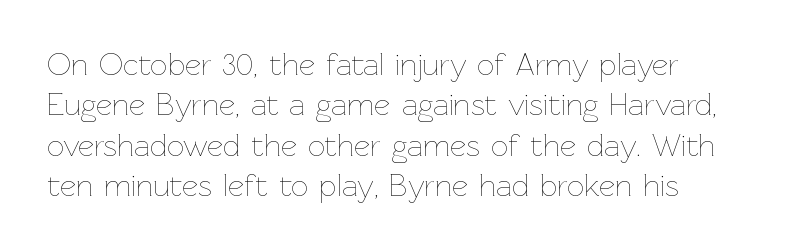
Do the letters lean? They stand straight. This sample uses plain, unmodified letter spacing. Just letters on the line, the space beneath them empty. Is this a fixed-width face? No — the glyphs have proportional, varying widths. A quiet, ordinary-to-light weight characterises the typeface.
